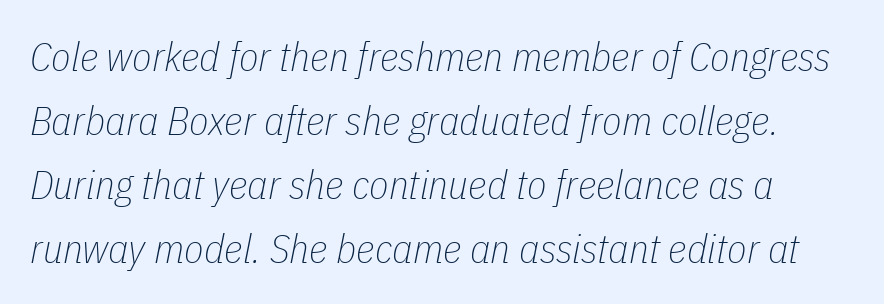
Any mark beneath the type? The region is blank. Character widths vary here, with narrow letters taking less room than wide ones. The face looks like a standard text weight, possibly lighter. This is oblique type, the kind used for emphasis or titles. Compared with typical body copy, the letter spacing here is the same. The space between consecutive lines is moderate.
